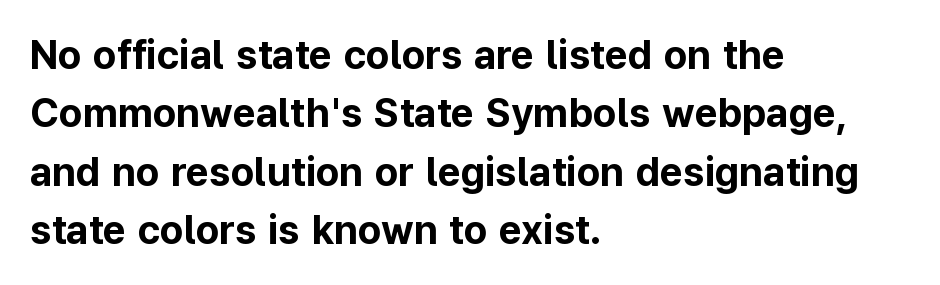
The compositor pushed each line to the left boundary. Caption: standard tracking, unaltered. A clean baseline with only descenders dipping below it. Varying glyph widths throughout — classic text-font behaviour. Reading down the column, the eye jumps a familiar distance to each next line. A dark, heavy texture on the line: the type is bold.
